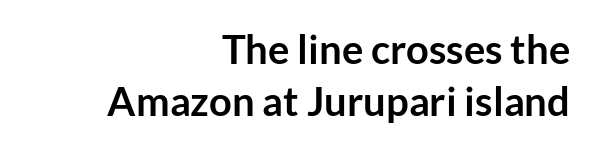
{"serif": "no", "italic": "no", "bold": "yes", "weight": "semibold", "width": "normal", "stroke_contrast": "low", "x_height": "medium", "monospaced": "no", "underline": "no", "align": "right", "line_spacing": "normal", "line_spacing_ratio": 1.29, "letter_spacing": "normal", "letter_spacing_em": 0.0, "glyph_px": 40}
